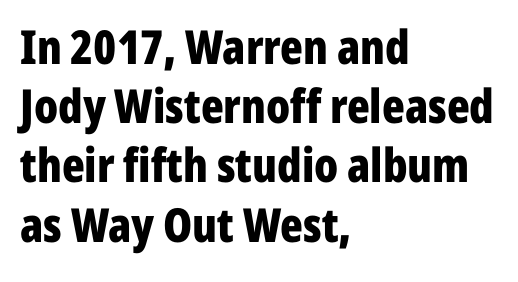
This sample has the flowing, uneven cadence of proportional lettering. The area under the type is left untouched. Do the letters lean? They stand straight. Typographically, this falls in the sans-serif category.
